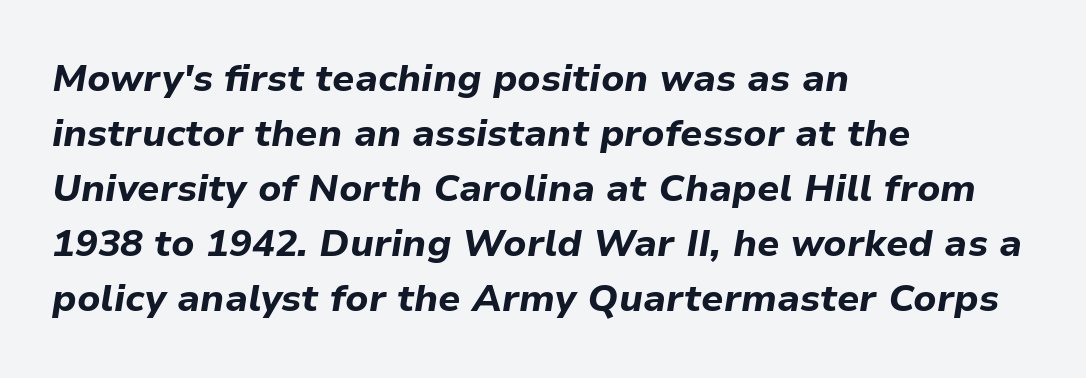
{"italic": "yes", "lean": "right", "slant_degrees": 9, "bold": "yes", "weight": "bold", "width": "normal", "stroke_contrast": "low", "x_height": "medium", "monospaced": "no", "underline": "no", "align": "left", "line_spacing": "normal", "line_spacing_ratio": 1.45, "letter_spacing": "normal", "letter_spacing_em": 0.0, "glyph_px": 38}
